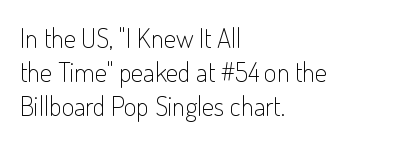
Vertically, the passage feels balanced, rows spaced as you'd expect. The strip under each line holds only bare page. Weight: in the light-to-regular range. Glyph-to-glyph distance matches everyday printed text.
